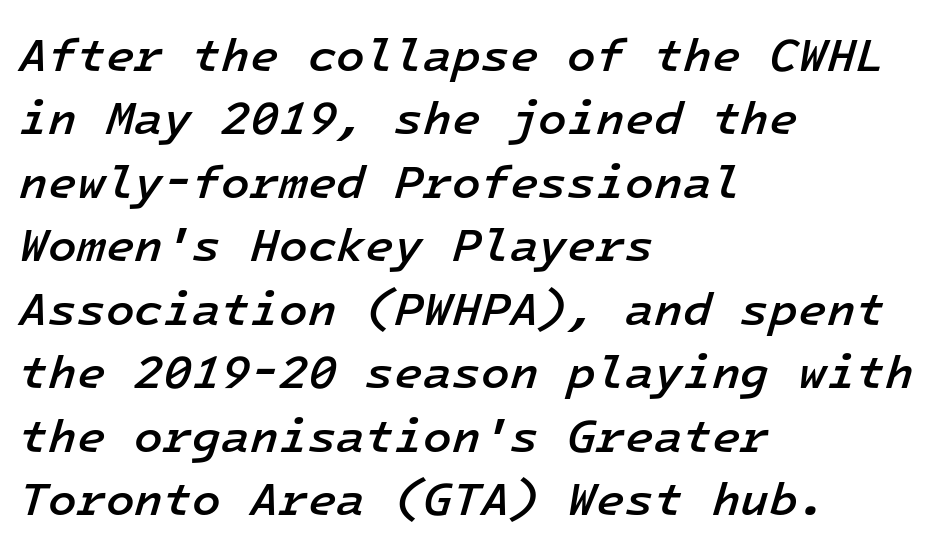
The image shows 47 px semibold type, italic (leaning right), monospaced; set left-aligned, normal line spacing (1.35x), normal letter spacing, not underlined; low stroke contrast and a medium x-height.
